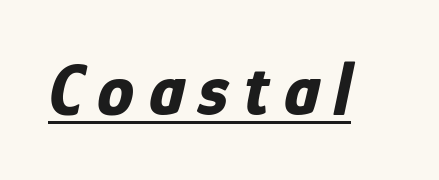
Q: Is the text bold? A: Yes.
Q: Is the text italic (slanted)? A: Yes, it leans right by about 12 degrees.
Q: Is the text underlined? A: Yes.
Q: Width (condensed, normal, or wide)? A: Condensed.
Q: Stroke contrast? A: Low.
Q: x-height? A: Medium.
Q: Monospaced? A: No.
